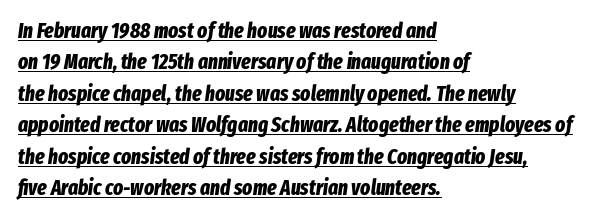
Q: Is the text bold? A: Yes.
Q: Is the text italic (slanted)? A: Yes, it leans right by about 8 degrees.
Q: Is the text underlined? A: Yes.
Q: How is the paragraph aligned? A: Left-aligned.
Q: Is the spacing between letters normal or unusually wide? A: Normal.
Q: Is the spacing between lines tight, normal or loose? A: Normal.
